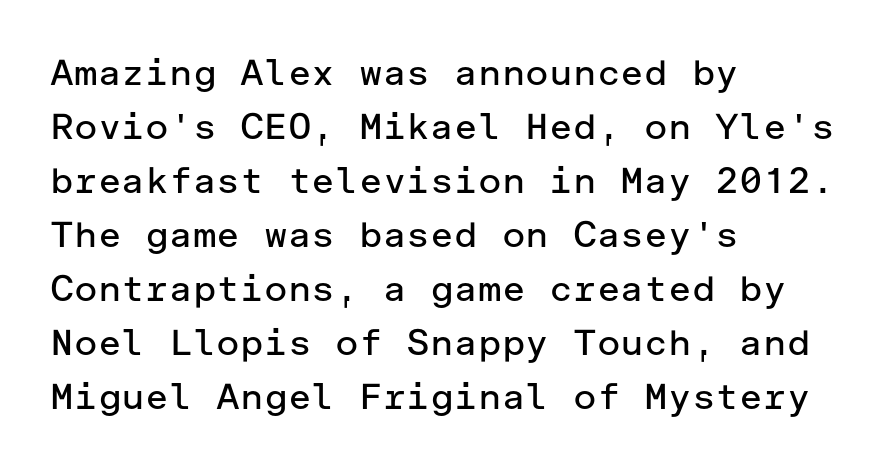
Q: Is the text bold? A: No.
Q: Is the text italic (slanted)? A: No, it is upright.
Q: Is the typeface a serif or a sans-serif typeface? A: Sans-serif.
Q: Is the text underlined? A: No.
Q: How is the paragraph aligned? A: Left-aligned.
Q: Is the spacing between letters normal or unusually wide? A: Normal.
Q: Is the spacing between lines tight, normal or loose? A: Normal.
Q: Width (condensed, normal, or wide)? A: Normal.
Q: Stroke contrast? A: Low.
Q: x-height? A: Medium.
